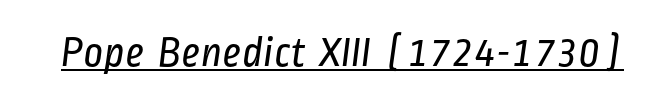
The image shows 43 px regular-weight, condensed sans-serif type; set normal letter spacing, underlined; low stroke contrast and a medium x-height.
